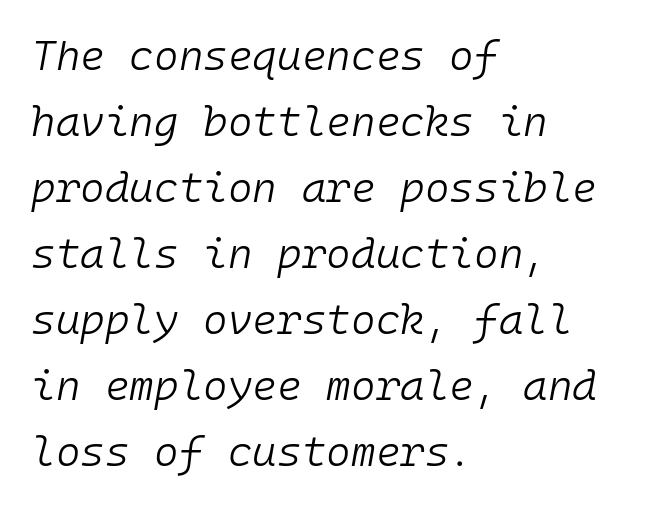
Q: Is the text bold? A: No.
Q: Is the text italic (slanted)? A: Yes, it leans right by about 10 degrees.
Q: Is the text underlined? A: No.
Q: How is the paragraph aligned? A: Left-aligned.
Q: Is the spacing between letters normal or unusually wide? A: Normal.
Q: Is the spacing between lines tight, normal or loose? A: Normal.
Q: Width (condensed, normal, or wide)? A: Normal.
Q: Stroke contrast? A: Low.
Q: x-height? A: Medium.
Q: Monospaced? A: Yes.
